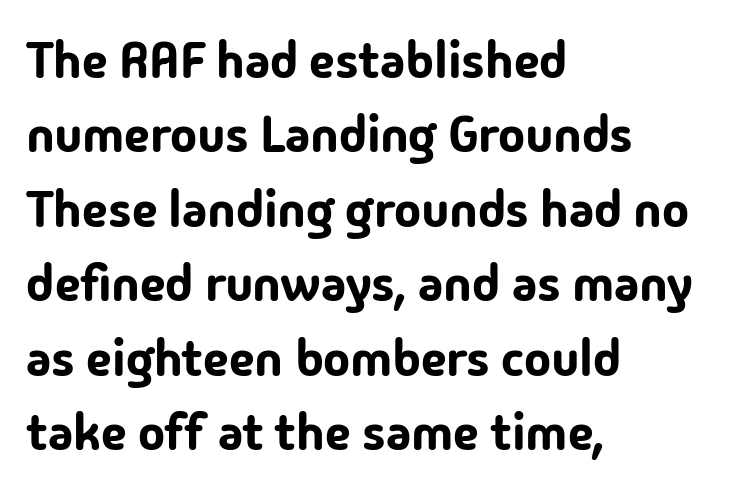
{"serif": "no", "italic": "no", "width": "normal", "stroke_contrast": "low", "x_height": "medium", "monospaced": "no", "underline": "no", "align": "left", "line_spacing": "normal", "line_spacing_ratio": 1.46, "letter_spacing": "normal", "letter_spacing_em": 0.0, "glyph_px": 51}
